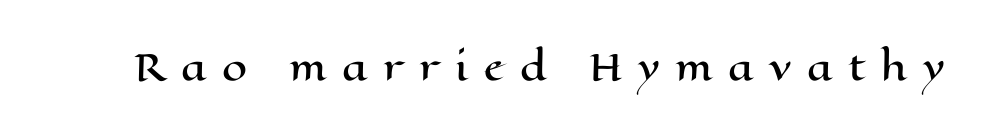
Q: Is the text italic (slanted)? A: No, it is upright.
Q: Is the text underlined? A: No.
Q: Is the spacing between letters normal or unusually wide? A: Unusually wide.
Q: Width (condensed, normal, or wide)? A: Wide.
Q: Stroke contrast? A: High.
Q: x-height? A: Medium.
Q: Monospaced? A: No.
